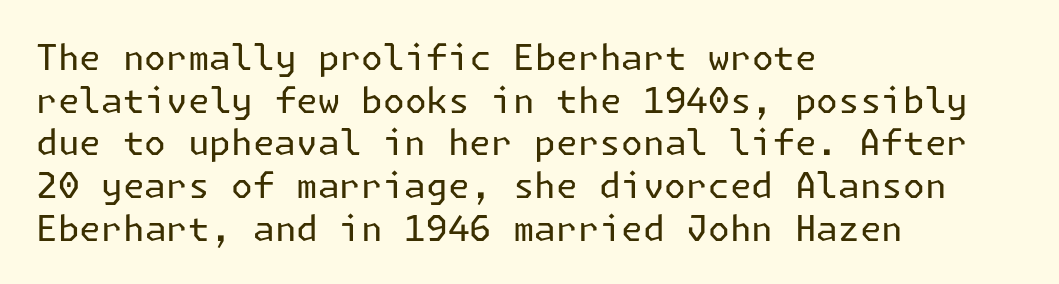
The glyphs in this specimen are sans serif. The face looks like a standard text weight, possibly lighter. The passage is arranged the way most books set body copy — flush left. The line texture is even and compact thanks to regular tracking. This sample uses an upright cut, with every glyph sitting square on the baseline. No word sits above an underline.
